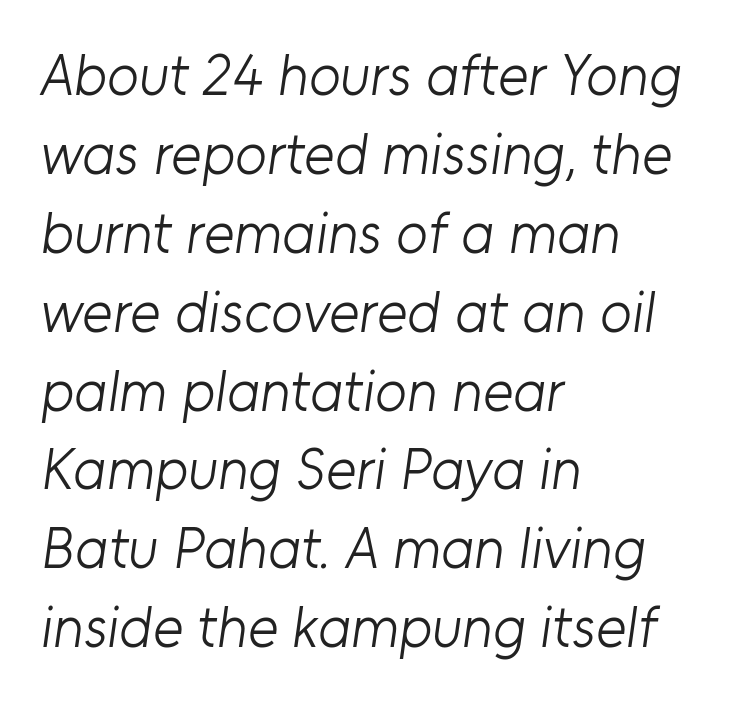
{"serif": "no", "bold": "no", "weight": "light", "width": "normal", "stroke_contrast": "low", "x_height": "medium", "monospaced": "no", "underline": "no", "align": "left", "line_spacing": "normal", "line_spacing_ratio": 1.36, "letter_spacing": "normal", "letter_spacing_em": 0.0, "glyph_px": 58}
